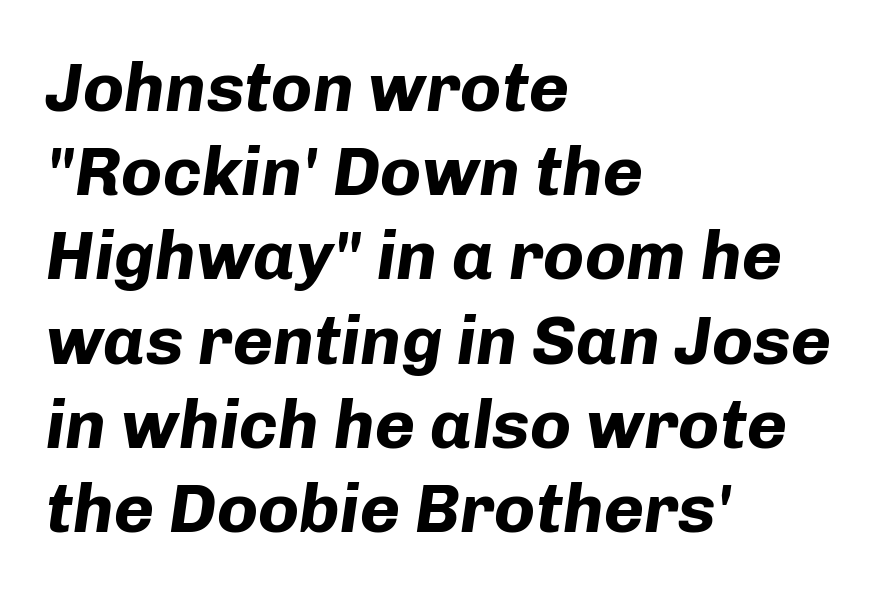
Line beginnings align vertically; line endings do not. Stroke thickness is high; the sample reads as a true bold. These lines are rendered in a variable-pitch font. The words here are not underlined.
